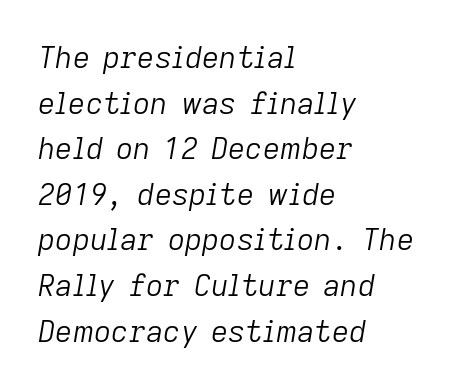
{"italic": "yes", "lean": "right", "slant_degrees": 9, "bold": "no", "weight": "light", "width": "normal", "stroke_contrast": "low", "x_height": "medium", "monospaced": "no", "underline": "no", "align": "left", "line_spacing": "normal", "line_spacing_ratio": 1.52, "letter_spacing": "normal", "letter_spacing_em": 0.0, "glyph_px": 30}
